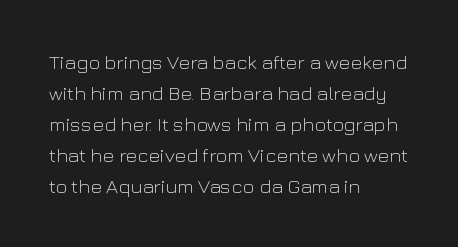
Q: Is the text bold? A: No.
Q: Is the text italic (slanted)? A: No, it is upright.
Q: Is the text underlined? A: No.
Q: How is the paragraph aligned? A: Left-aligned.
Q: Is the spacing between letters normal or unusually wide? A: Normal.
Q: Is the spacing between lines tight, normal or loose? A: Normal.
